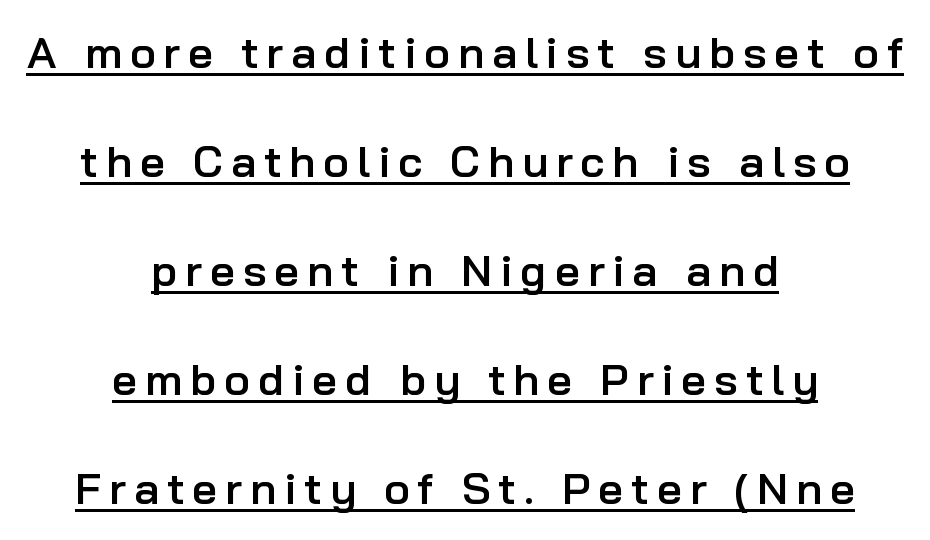
These lines stack symmetrically, like a column narrowing and widening about its center. Here the designer chose a conventional face with non-uniform glyph widths. The space between consecutive lines is lavish. Underlining? Definitely there.
